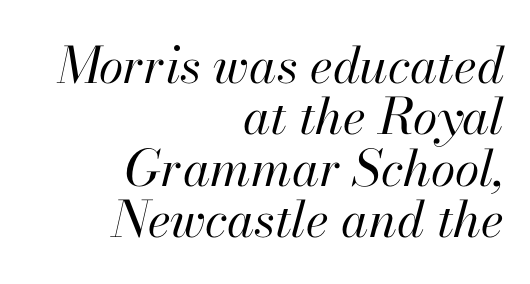
Q: Is the text bold? A: No.
Q: Is the text italic (slanted)? A: Yes, it leans right by about 13 degrees.
Q: Is the text underlined? A: No.
Q: How is the paragraph aligned? A: Right-aligned.
Q: Is the spacing between letters normal or unusually wide? A: Normal.
Q: Is the spacing between lines tight, normal or loose? A: Tight.
Q: Width (condensed, normal, or wide)? A: Normal.
Q: Stroke contrast? A: High.
Q: x-height? A: Small.
Q: Monospaced? A: No.
